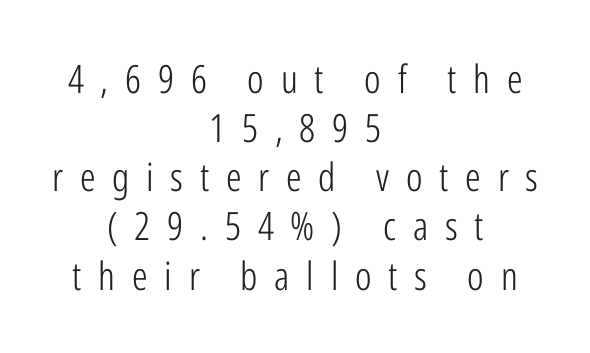
{"serif": "no", "italic": "no", "bold": "no", "weight": "light", "width": "condensed", "stroke_contrast": "low", "x_height": "medium", "monospaced": "no", "underline": "no", "align": "center", "line_spacing": "normal", "line_spacing_ratio": 1.26, "letter_spacing": "wide", "letter_spacing_em": 0.43, "glyph_px": 39}
